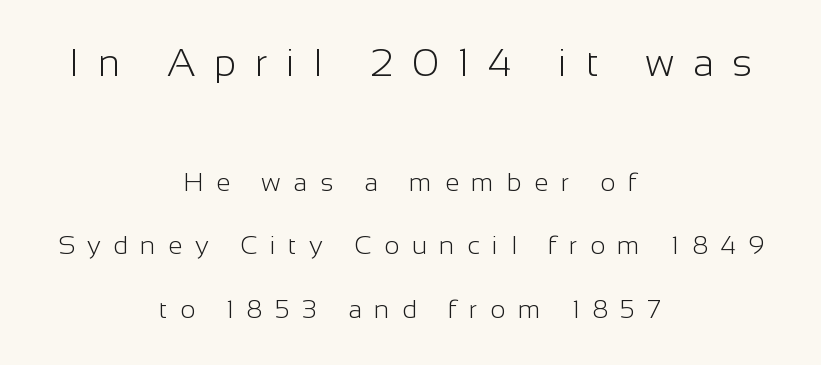
{"serif": "no", "italic": "no", "bold": "no", "weight": "light", "width": "normal", "stroke_contrast": "low", "x_height": "medium", "monospaced": "no", "underline": "no", "align": "center", "line_spacing": "loose", "line_spacing_ratio": 2.45, "letter_spacing": "wide", "letter_spacing_em": 0.48, "larger_block": "first", "size_ratio": 1.5, "glyph_px": 39}
